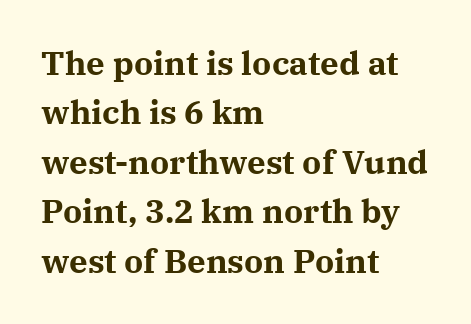
{"serif": "yes", "italic": "no", "bold": "yes", "weight": "bold", "width": "normal", "stroke_contrast": "medium", "x_height": "medium", "monospaced": "no", "underline": "no", "align": "left", "line_spacing": "normal", "line_spacing_ratio": 1.5, "letter_spacing": "normal", "letter_spacing_em": 0.0, "glyph_px": 33}
